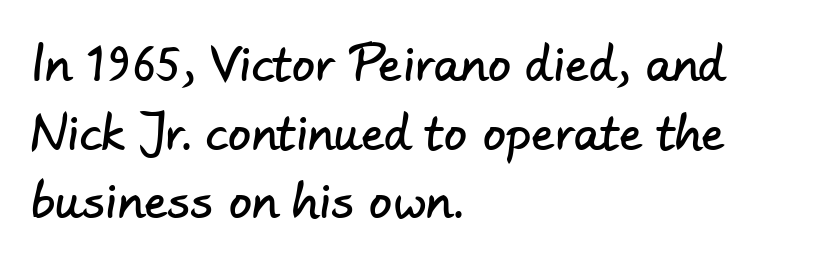
Standard letterfit; no display-style spreading of the glyphs. To sum up the face: it is a sans, with no serifs. This rendering features lettering with no underline. The face used here is proportionally spaced, like ordinary book or web type. What's the leading like? Ordinary, nothing unusual. Reading down the block, your eye returns to a fixed left position each line.
